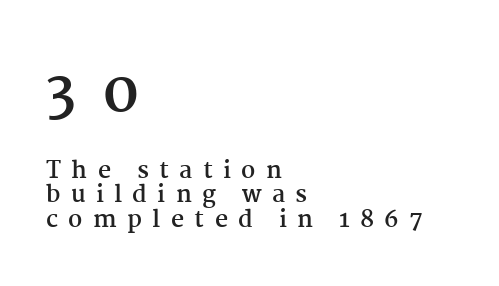
The image shows 57 px semibold serif type, upright; set left-aligned, tight line spacing (1.06x), unusually wide letter spacing (+0.45 em), not underlined; the first (top) block is 2.48x larger; medium stroke contrast and a medium x-height.
